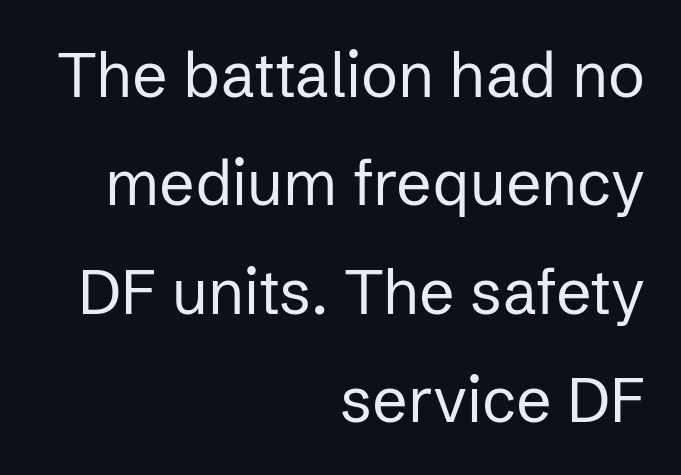
Q: Is the text bold? A: No.
Q: Is the text italic (slanted)? A: No, it is upright.
Q: Is the typeface a serif or a sans-serif typeface? A: Sans-serif.
Q: Is the text underlined? A: No.
Q: How is the paragraph aligned? A: Right-aligned.
Q: Is the spacing between letters normal or unusually wide? A: Normal.
Q: Width (condensed, normal, or wide)? A: Normal.
Q: Stroke contrast? A: Low.
Q: x-height? A: Medium.
Q: Monospaced? A: No.
